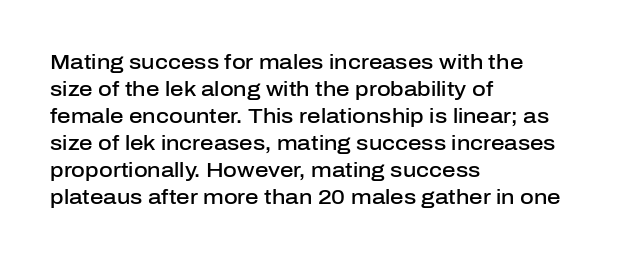
Q: Is the text bold? A: Semi-bold.
Q: Is the text italic (slanted)? A: No, it is upright.
Q: Is the text underlined? A: No.
Q: How is the paragraph aligned? A: Left-aligned.
Q: Is the spacing between letters normal or unusually wide? A: Normal.
Q: Is the spacing between lines tight, normal or loose? A: Normal.
